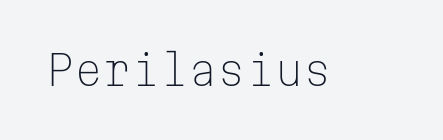
The image shows 41 px light sans-serif type, upright, monospaced; set normal letter spacing, not underlined; low stroke contrast and a medium x-height.
